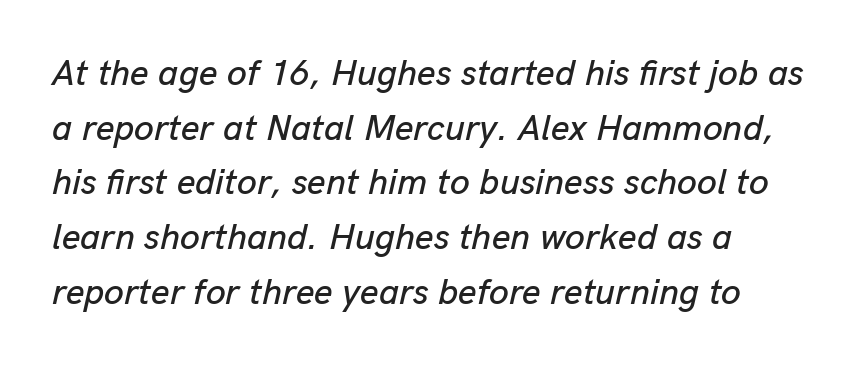
Q: Is the text italic (slanted)? A: Yes, it leans right by about 13 degrees.
Q: Is the text underlined? A: No.
Q: Is the spacing between letters normal or unusually wide? A: Normal.
Q: Is the spacing between lines tight, normal or loose? A: Normal.
Q: Width (condensed, normal, or wide)? A: Normal.
Q: Stroke contrast? A: Low.
Q: x-height? A: Medium.
Q: Monospaced? A: No.
